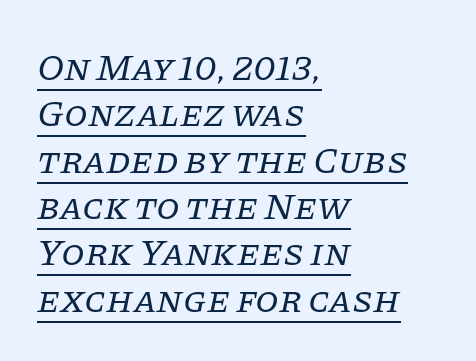
Q: Is the text bold? A: No.
Q: Is the text italic (slanted)? A: Yes, it leans right by about 11 degrees.
Q: Is the typeface a serif or a sans-serif typeface? A: Serif.
Q: Is the text underlined? A: Yes.
Q: How is the paragraph aligned? A: Left-aligned.
Q: Is the spacing between letters normal or unusually wide? A: Normal.
Q: Width (condensed, normal, or wide)? A: Normal.
Q: Stroke contrast? A: Low.
Q: x-height? A: Large.
Q: Monospaced? A: No.
